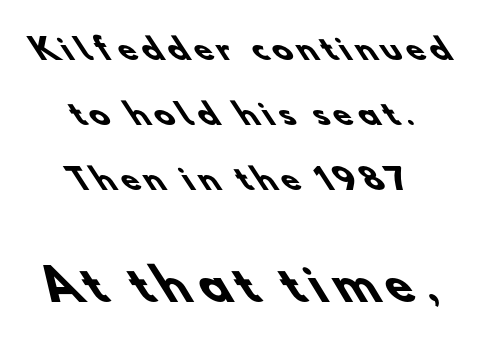
Q: Is the text bold? A: Yes.
Q: Is the typeface a serif or a sans-serif typeface? A: Sans-serif.
Q: Is the text underlined? A: No.
Q: How is the paragraph aligned? A: Centered.
Q: Is the spacing between letters normal or unusually wide? A: Unusually wide.
Q: Is the spacing between lines tight, normal or loose? A: Loose.
Q: Which block of text is set in a larger size, the first (top) or the second (bottom)? A: The second (bottom) one.
Q: Width (condensed, normal, or wide)? A: Normal.
Q: Stroke contrast? A: Low.
Q: x-height? A: Small.
Q: Monospaced? A: No.
